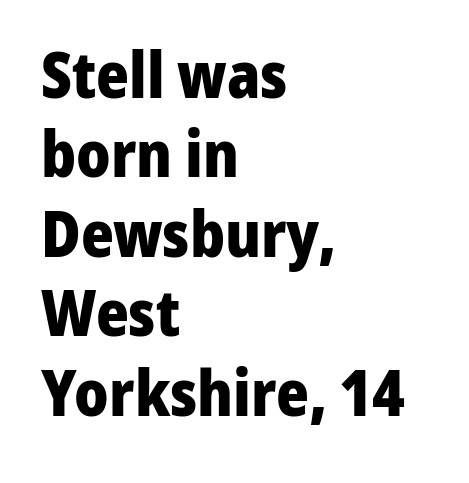
A typesetter would call this proportional, since set widths differ per character. The typeface chosen for these lines omits serifs. The setting favours the left margin, as ordinary paragraphs usually do. This is roman type, the default non-slanted kind. Tracking value appears to be zero — textbook default spacing.
